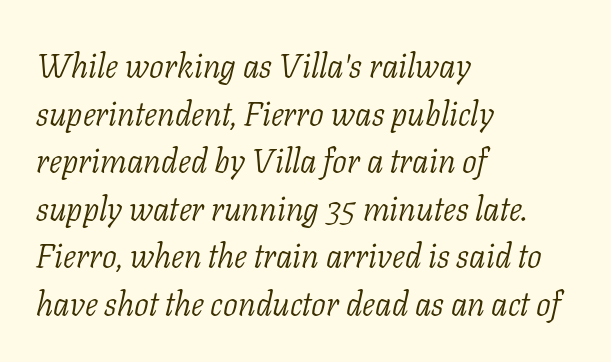
The image shows 33 px light serif type, italic (leaning right); set left-aligned, normal line spacing (1.44x), normal letter spacing, not underlined; low stroke contrast and a medium x-height.
